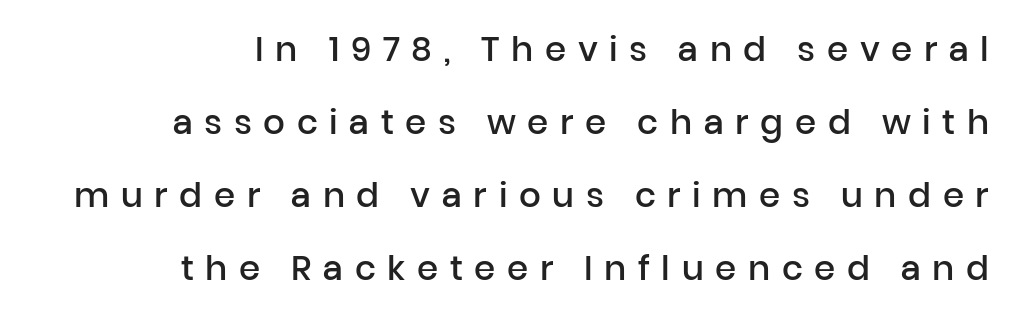
The image shows 34 px semibold sans-serif type, upright; set right-aligned, loose line spacing (2.15x), unusually wide letter spacing (+0.34 em), not underlined; low stroke contrast and a medium x-height.
